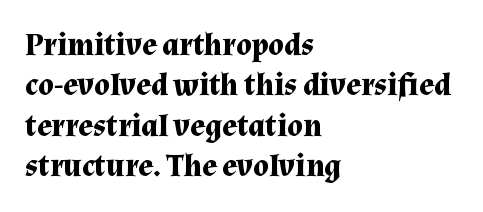
{"serif": "yes", "italic": "no", "bold": "yes", "weight": "bold", "width": "normal", "stroke_contrast": "medium", "x_height": "medium", "monospaced": "no", "underline": "no", "align": "left", "line_spacing": "normal", "line_spacing_ratio": 1.3, "letter_spacing": "normal", "letter_spacing_em": 0.0, "glyph_px": 31}
